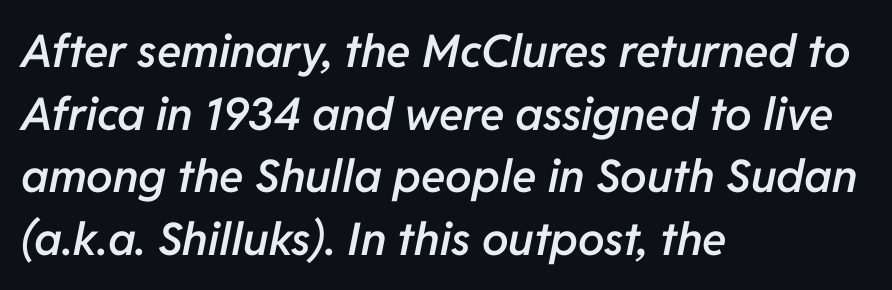
Each letter keeps its own natural width here, so spacing adapts to shape. Regarding leading, the lines here are spaced in the standard way. In CSS terms this would be text-align: left. These lines keep a tight, regular rhythm from letter to letter. The glyphs have the mass of a demibold cut, below bold.
